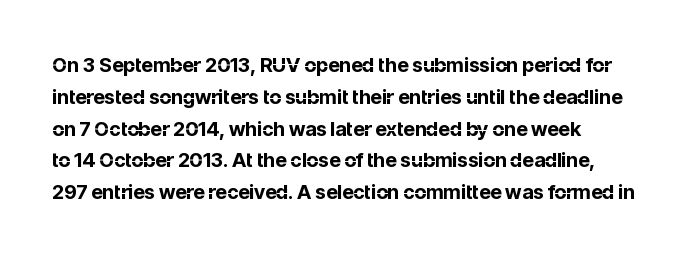
The image shows 20 px bold type, upright; set left-aligned, normal line spacing (1.59x), normal letter spacing, not underlined.
